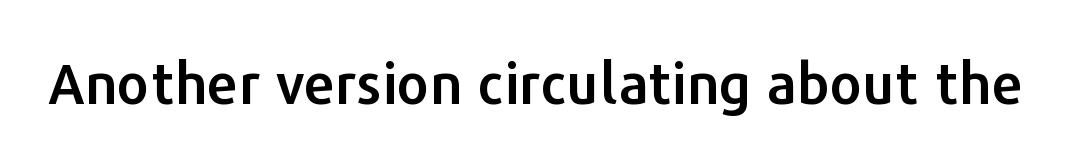
The image shows 56 px sans-serif type, upright; set normal letter spacing, not underlined; low stroke contrast and a medium x-height.
